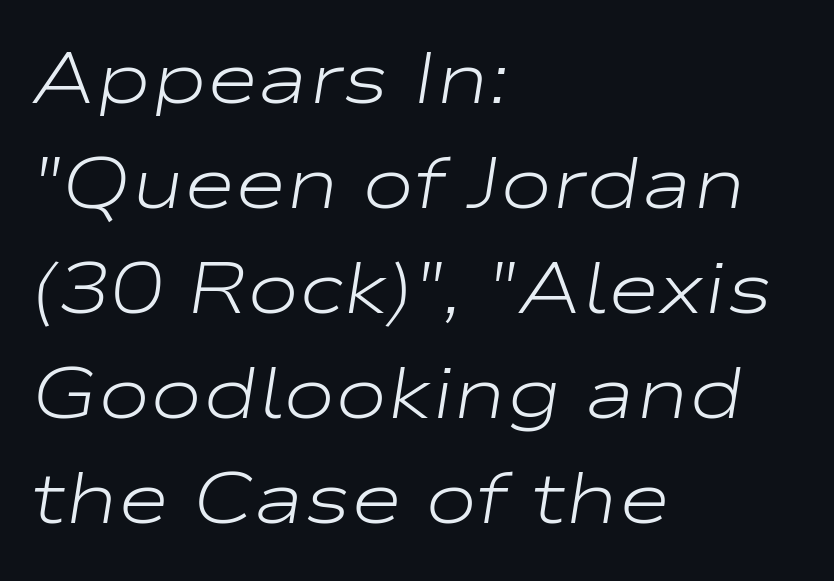
{"italic": "yes", "lean": "right", "slant_degrees": 9, "bold": "no", "weight": "light", "width": "wide", "stroke_contrast": "low", "x_height": "medium", "monospaced": "no", "underline": "no", "align": "left", "line_spacing": "normal", "line_spacing_ratio": 1.48, "letter_spacing": "normal", "letter_spacing_em": 0.0, "glyph_px": 71}
